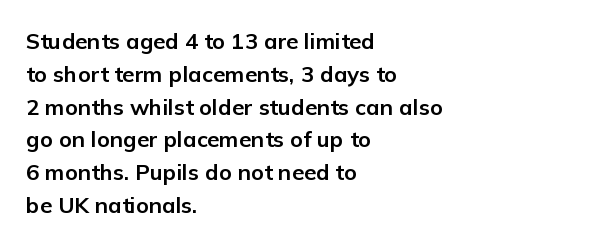
{"italic": "no", "bold": "yes", "underline": "no", "align": "left", "line_spacing": "normal", "line_spacing_ratio": 1.49, "letter_spacing": "normal", "letter_spacing_em": 0.0, "glyph_px": 22}
